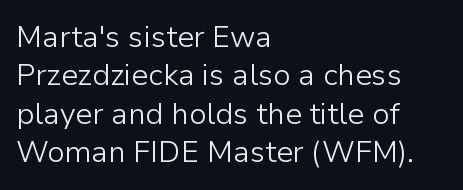
The image shows 30 px light sans-serif type, upright; set left-aligned, normal line spacing (1.28x), normal letter spacing, not underlined; low stroke contrast and a medium x-height.
